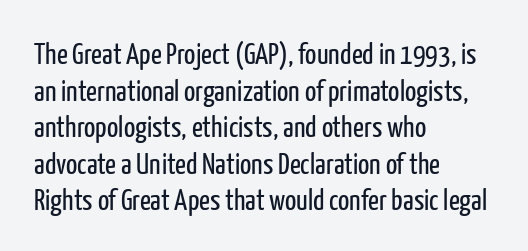
The image shows 30 px regular-weight, condensed sans-serif type, upright; set left-aligned, line spacing 1.22x, normal letter spacing, not underlined; low stroke contrast and a medium x-height.
